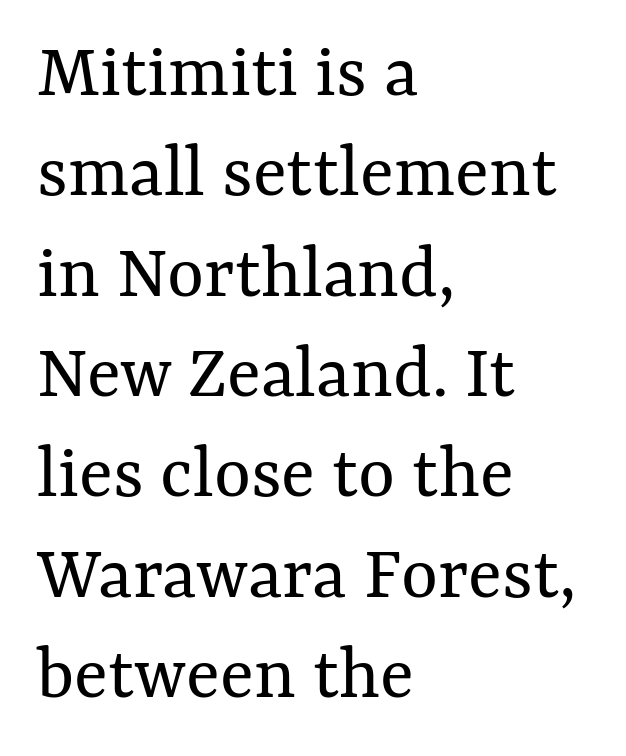
The image shows 79 px regular-weight type, upright; set left-aligned, normal line spacing (1.27x), normal letter spacing, not underlined; medium stroke contrast and a medium x-height.
